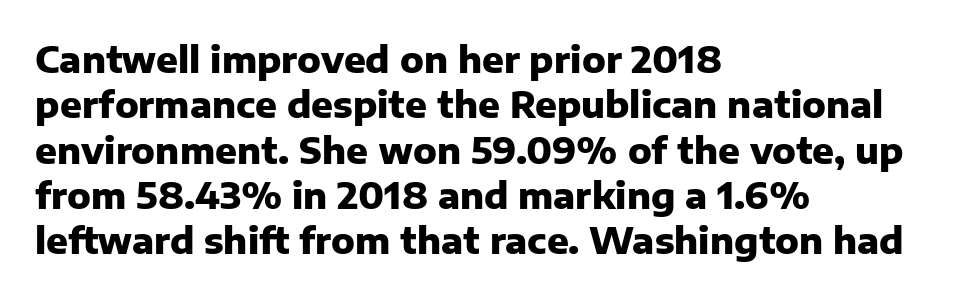
{"serif": "no", "italic": "no", "bold": "yes", "weight": "heavy", "width": "normal", "stroke_contrast": "low", "x_height": "medium", "monospaced": "no", "underline": "no", "align": "left", "line_spacing": "normal", "line_spacing_ratio": 1.26, "letter_spacing": "normal", "letter_spacing_em": 0.0, "glyph_px": 36}
